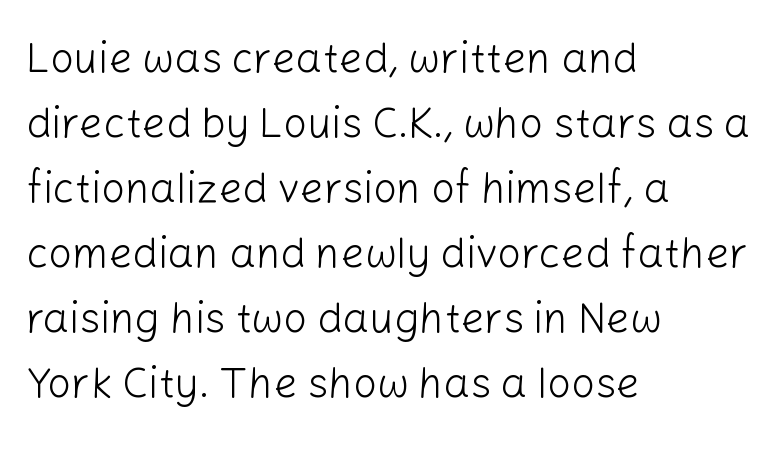
{"serif": "no", "italic": "no", "bold": "no", "weight": "light", "width": "normal", "stroke_contrast": "low", "x_height": "medium", "monospaced": "no", "underline": "no", "align": "left", "line_spacing": "normal", "line_spacing_ratio": 1.55, "letter_spacing": "normal", "letter_spacing_em": 0.0, "glyph_px": 42}
